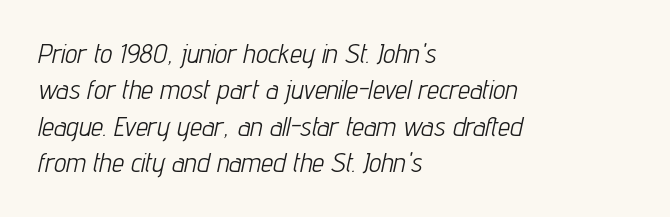
{"italic": "yes", "lean": "right", "slant_degrees": 12, "bold": "no", "underline": "no", "align": "left", "line_spacing": "normal", "line_spacing_ratio": 1.35, "letter_spacing": "normal", "letter_spacing_em": 0.0, "glyph_px": 27}
